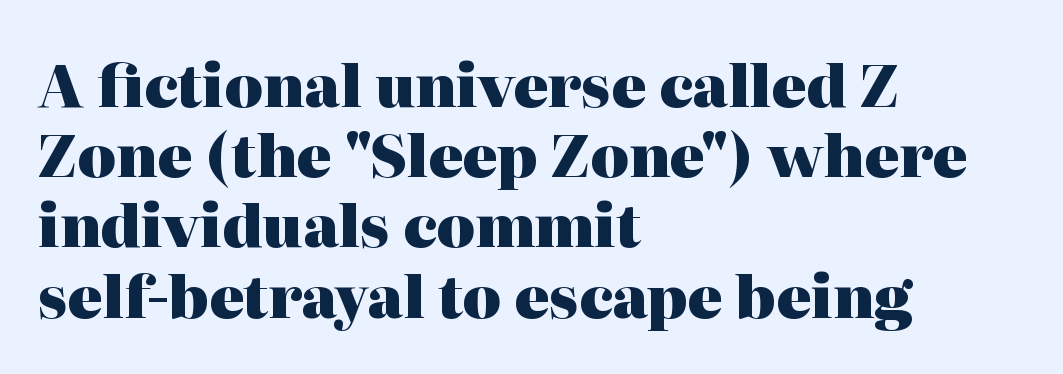
Only glyphs here, with clear space below each row. Short and long lines alike share a common starting point at left. Weight: bold. The type is set solid horizontally, with unmodified tracking. Think of a printed novel: that variable character pitch is what you see here.
